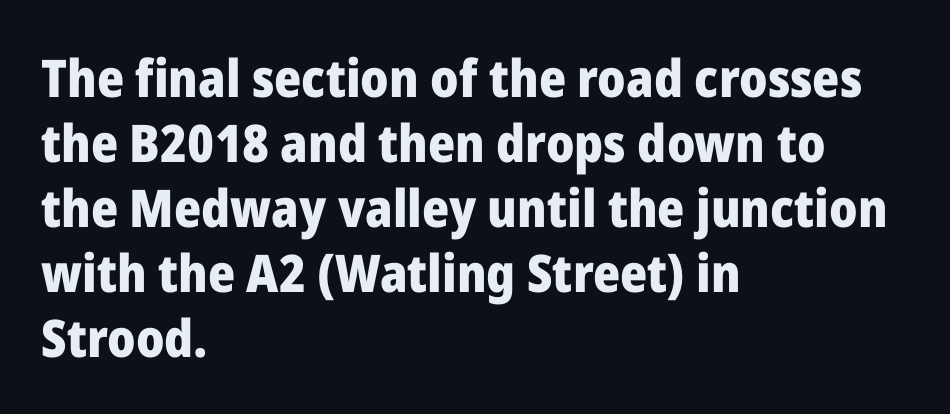
Q: Is the text bold? A: Yes.
Q: Is the text italic (slanted)? A: No, it is upright.
Q: Is the typeface a serif or a sans-serif typeface? A: Sans-serif.
Q: Is the text underlined? A: No.
Q: How is the paragraph aligned? A: Left-aligned.
Q: Is the spacing between letters normal or unusually wide? A: Normal.
Q: Is the spacing between lines tight, normal or loose? A: Normal.
Q: Width (condensed, normal, or wide)? A: Normal.
Q: Stroke contrast? A: Low.
Q: x-height? A: Medium.
Q: Monospaced? A: No.
